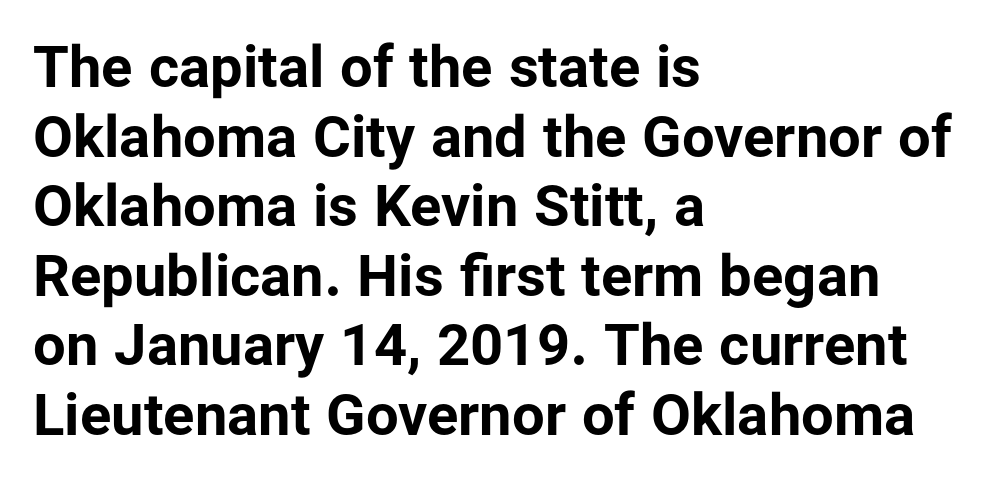
{"serif": "no", "italic": "no", "bold": "yes", "weight": "bold", "width": "normal", "stroke_contrast": "low", "x_height": "medium", "monospaced": "no", "underline": "no", "align": "left", "line_spacing_ratio": 1.2, "letter_spacing": "normal", "letter_spacing_em": 0.0, "glyph_px": 58}
